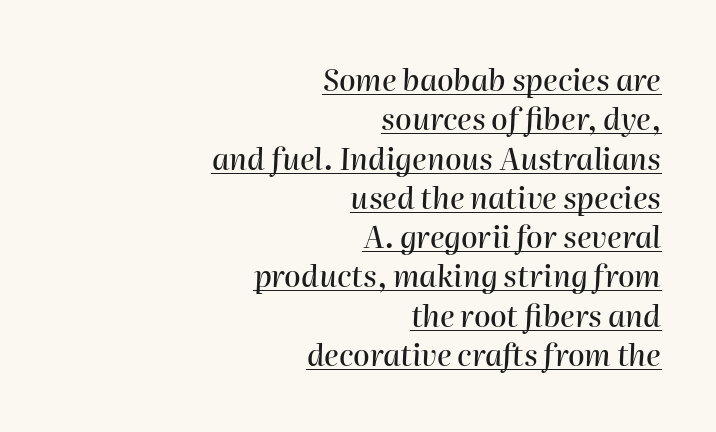
Q: Is the text italic (slanted)? A: Yes, it leans right by about 2 degrees.
Q: Is the text underlined? A: Yes.
Q: How is the paragraph aligned? A: Right-aligned.
Q: Is the spacing between letters normal or unusually wide? A: Normal.
Q: Is the spacing between lines tight, normal or loose? A: Normal.
Q: Width (condensed, normal, or wide)? A: Normal.
Q: Stroke contrast? A: High.
Q: x-height? A: Medium.
Q: Monospaced? A: No.
